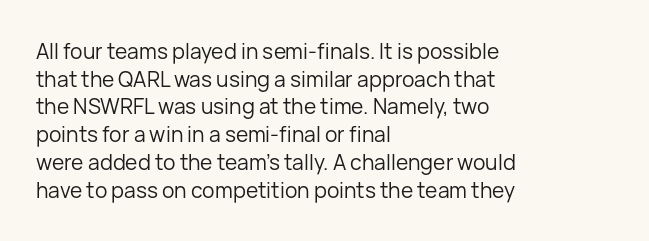
{"italic": "no", "bold": "no", "underline": "no", "align": "left", "line_spacing": "normal", "line_spacing_ratio": 1.32, "letter_spacing": "normal", "letter_spacing_em": 0.0, "glyph_px": 21}
